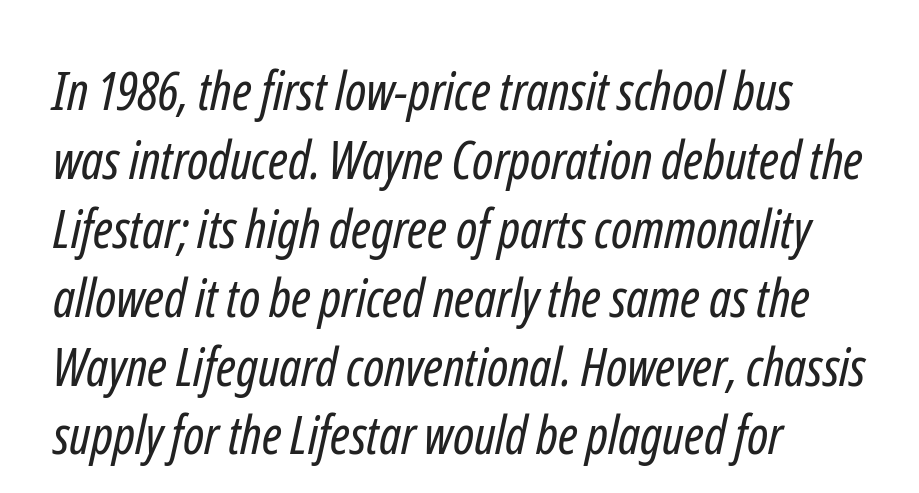
Q: Is the text bold? A: No.
Q: Is the typeface a serif or a sans-serif typeface? A: Sans-serif.
Q: Is the text underlined? A: No.
Q: How is the paragraph aligned? A: Left-aligned.
Q: Is the spacing between letters normal or unusually wide? A: Normal.
Q: Is the spacing between lines tight, normal or loose? A: Normal.
Q: Width (condensed, normal, or wide)? A: Condensed.
Q: Stroke contrast? A: Low.
Q: x-height? A: Medium.
Q: Monospaced? A: No.
